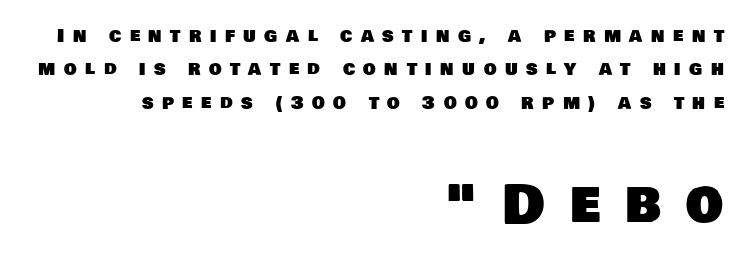
{"serif": "no", "width": "normal", "stroke_contrast": "low", "x_height": "large", "monospaced": "no", "underline": "no", "align": "right", "line_spacing_ratio": 1.85, "letter_spacing": "wide", "letter_spacing_em": 0.47, "larger_block": "second", "size_ratio": 2.94, "glyph_px": 53}
